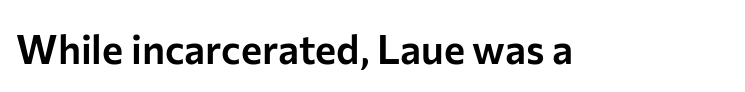
{"serif": "no", "italic": "no", "width": "normal", "stroke_contrast": "low", "x_height": "medium", "monospaced": "no", "underline": "no", "letter_spacing": "normal", "letter_spacing_em": 0.0, "glyph_px": 40}
